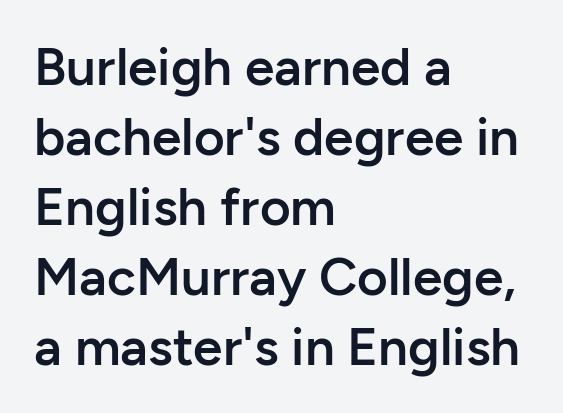
Q: Is the text bold? A: Semi-bold.
Q: Is the text italic (slanted)? A: No, it is upright.
Q: Is the typeface a serif or a sans-serif typeface? A: Sans-serif.
Q: Is the text underlined? A: No.
Q: How is the paragraph aligned? A: Left-aligned.
Q: Is the spacing between letters normal or unusually wide? A: Normal.
Q: Is the spacing between lines tight, normal or loose? A: Normal.
Q: Width (condensed, normal, or wide)? A: Normal.
Q: Stroke contrast? A: Low.
Q: x-height? A: Medium.
Q: Monospaced? A: No.
